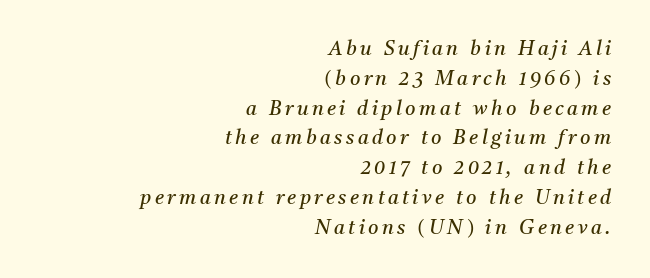
{"italic": "yes", "lean": "right", "slant_degrees": 11, "bold": "no", "underline": "no", "align": "right", "line_spacing": "normal", "line_spacing_ratio": 1.49, "glyph_px": 20}
